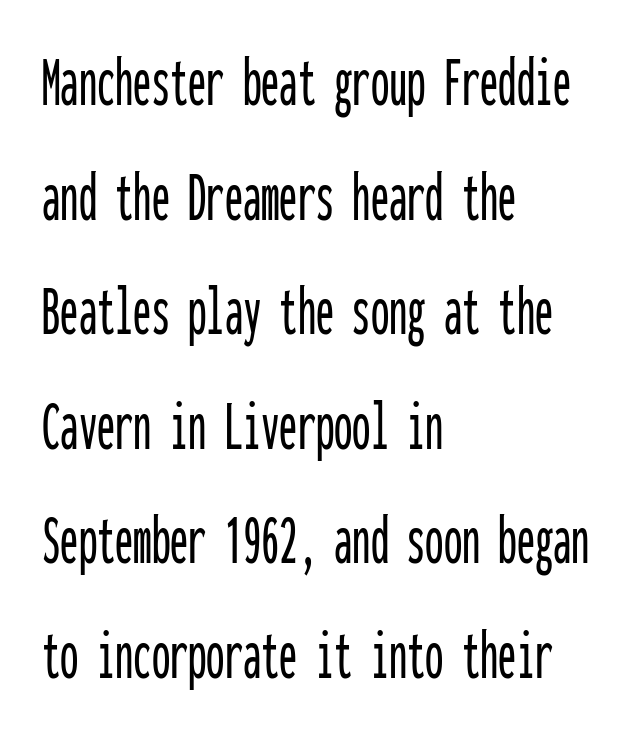
Q: Is the text italic (slanted)? A: No, it is upright.
Q: Is the typeface a serif or a sans-serif typeface? A: Sans-serif.
Q: Is the text underlined? A: No.
Q: How is the paragraph aligned? A: Left-aligned.
Q: Is the spacing between letters normal or unusually wide? A: Normal.
Q: Is the spacing between lines tight, normal or loose? A: Normal.
Q: Width (condensed, normal, or wide)? A: Condensed.
Q: Stroke contrast? A: Low.
Q: x-height? A: Medium.
Q: Monospaced? A: Yes.
